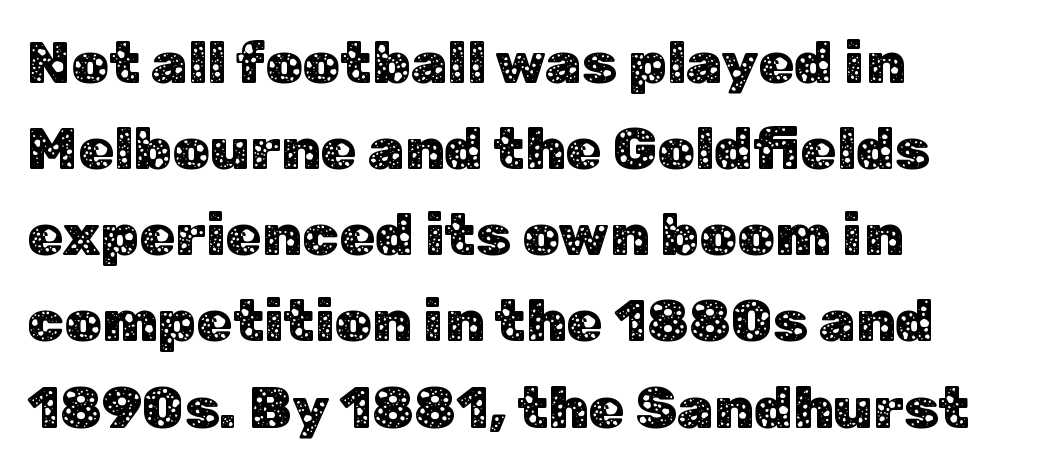
Q: Is the text italic (slanted)? A: No, it is upright.
Q: Is the typeface a serif or a sans-serif typeface? A: Sans-serif.
Q: Is the text underlined? A: No.
Q: How is the paragraph aligned? A: Left-aligned.
Q: Is the spacing between letters normal or unusually wide? A: Normal.
Q: Is the spacing between lines tight, normal or loose? A: Normal.
Q: Width (condensed, normal, or wide)? A: Normal.
Q: Stroke contrast? A: Low.
Q: x-height? A: Medium.
Q: Monospaced? A: No.
